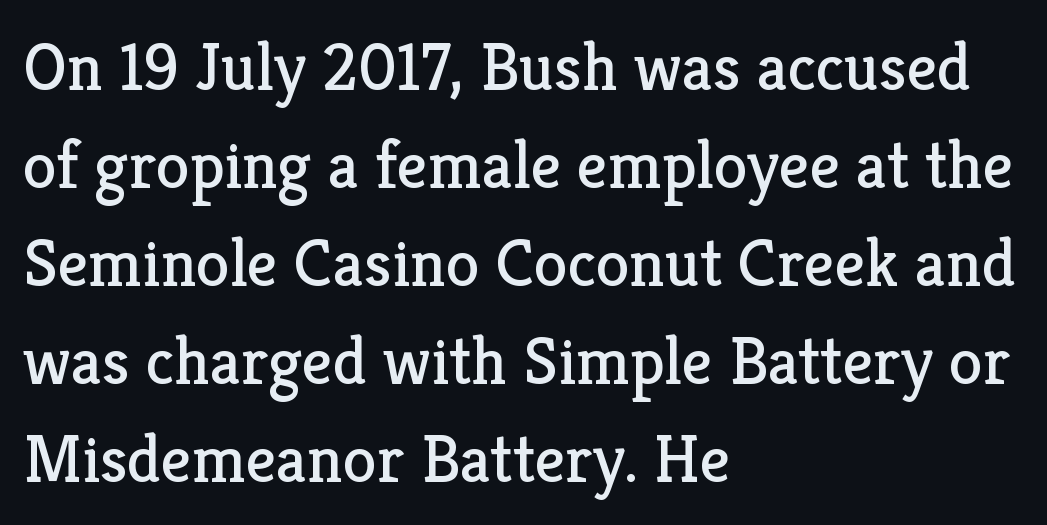
Observe the ordinary spacing: letters are neighbours, not strangers. This sample uses an upright cut, with every glyph sitting square on the baseline. Horizontally, the lines are justified to the leading edge only. Honestly, the row spacing looks completely unremarkable.
